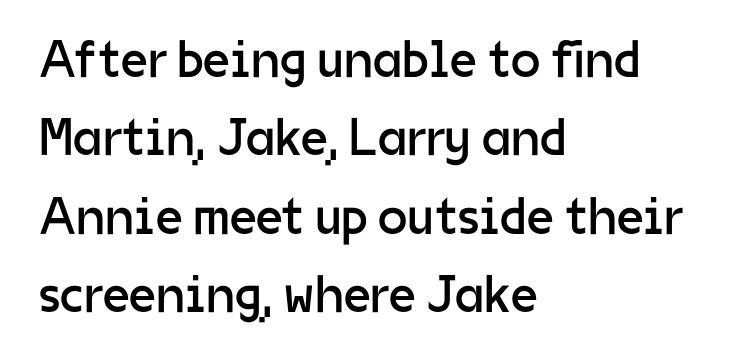
The image shows 53 px regular-weight sans-serif type, upright; set left-aligned, normal line spacing (1.48x), normal letter spacing, not underlined; low stroke contrast and a medium x-height.
